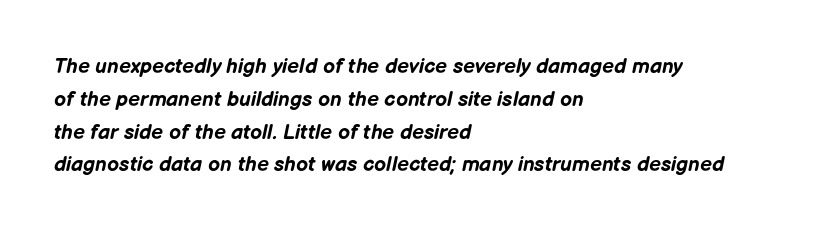
{"italic": "yes", "lean": "right", "slant_degrees": 12, "bold": "yes", "underline": "no", "align": "left", "line_spacing": "normal", "line_spacing_ratio": 1.56, "letter_spacing": "normal", "letter_spacing_em": 0.0, "glyph_px": 21}
